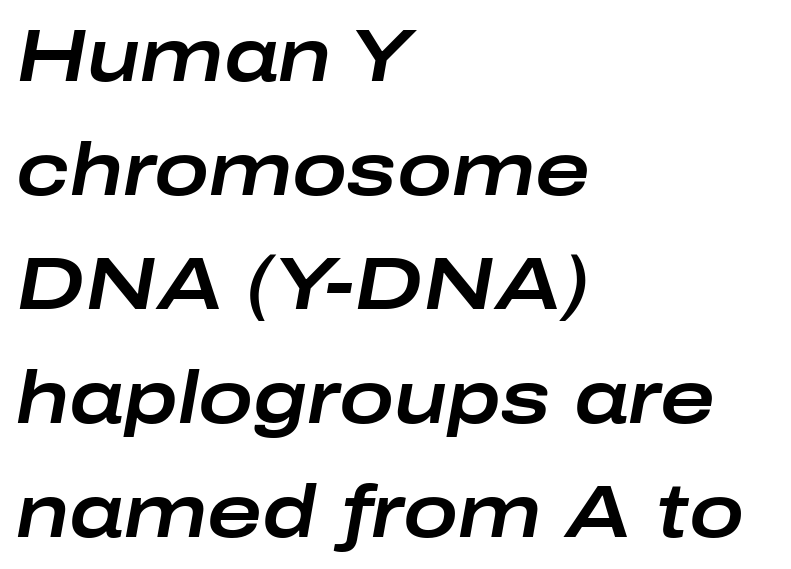
Q: Is the text italic (slanted)? A: Yes, it leans right by about 10 degrees.
Q: Is the text underlined? A: No.
Q: How is the paragraph aligned? A: Left-aligned.
Q: Is the spacing between letters normal or unusually wide? A: Normal.
Q: Is the spacing between lines tight, normal or loose? A: Normal.
Q: Width (condensed, normal, or wide)? A: Wide.
Q: Stroke contrast? A: Low.
Q: x-height? A: Medium.
Q: Monospaced? A: No.
